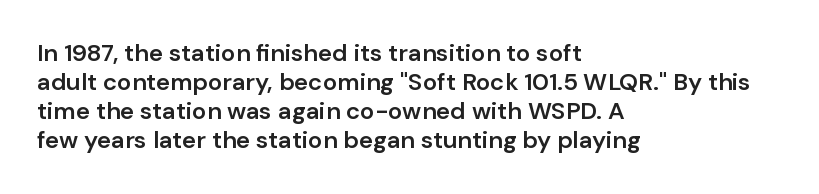
{"italic": "no", "bold": "semi", "underline": "no", "align": "left", "line_spacing_ratio": 1.21, "letter_spacing": "normal", "letter_spacing_em": 0.0, "glyph_px": 24}
